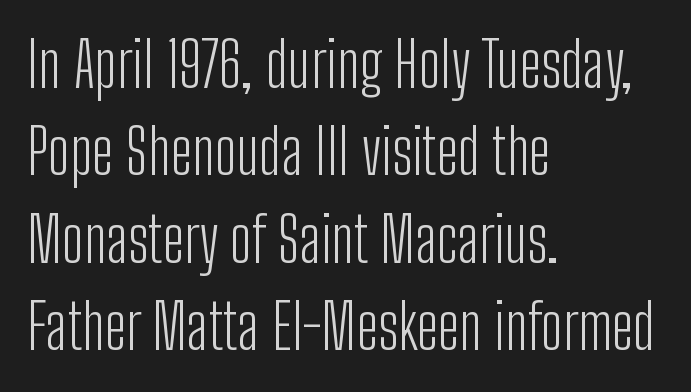
Q: Is the text bold? A: No.
Q: Is the text italic (slanted)? A: No, it is upright.
Q: Is the typeface a serif or a sans-serif typeface? A: Sans-serif.
Q: Is the text underlined? A: No.
Q: How is the paragraph aligned? A: Left-aligned.
Q: Is the spacing between letters normal or unusually wide? A: Normal.
Q: Is the spacing between lines tight, normal or loose? A: Normal.
Q: Width (condensed, normal, or wide)? A: Condensed.
Q: Stroke contrast? A: Low.
Q: x-height? A: Medium.
Q: Monospaced? A: No.
